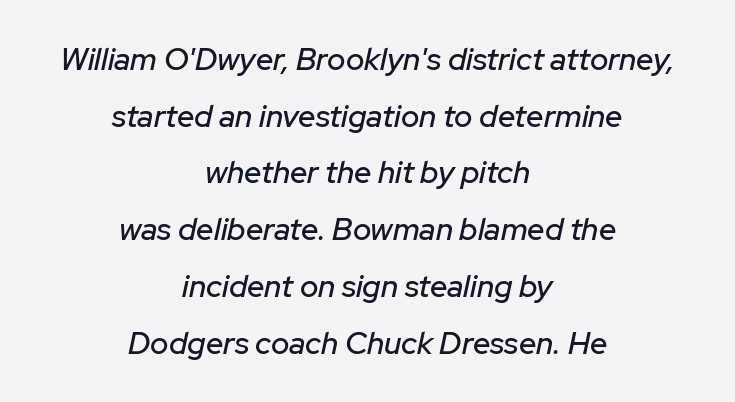
{"italic": "yes", "lean": "right", "slant_degrees": 12, "width": "normal", "stroke_contrast": "low", "x_height": "medium", "monospaced": "no", "underline": "no", "align": "center", "line_spacing_ratio": 1.83, "letter_spacing": "normal", "letter_spacing_em": 0.0, "glyph_px": 31}
